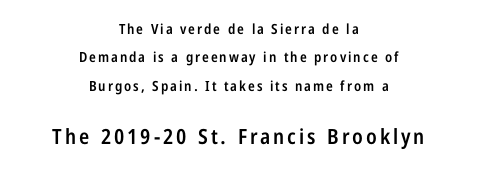
The image shows 21 px text type, upright; set centered, loose line spacing (2.02x), not underlined; the second (bottom) block is 1.5x larger.
